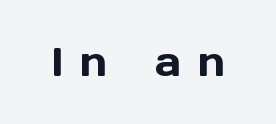
The image shows 40 px sans-serif type, upright; set unusually wide letter spacing (+0.42 em), not underlined; a medium x-height.
